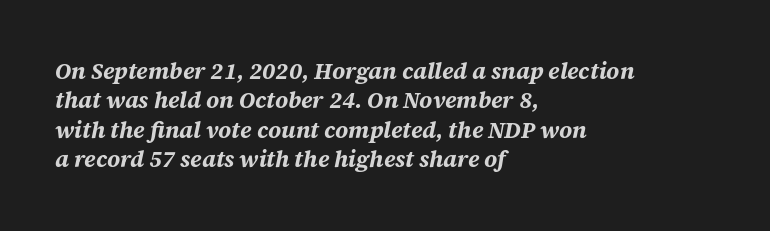
The image shows 23 px bold type, italic (leaning right); set left-aligned, normal line spacing (1.28x), normal letter spacing, not underlined.
